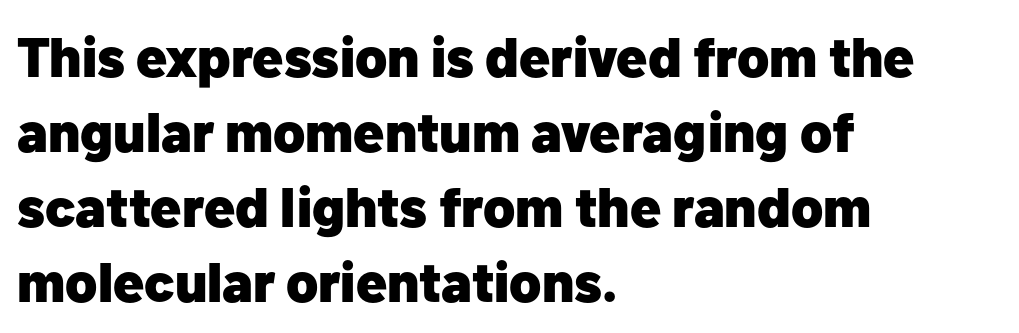
{"serif": "no", "italic": "no", "bold": "yes", "weight": "heavy", "width": "normal", "stroke_contrast": "low", "x_height": "medium", "monospaced": "no", "underline": "no", "align": "left", "line_spacing": "normal", "line_spacing_ratio": 1.34, "letter_spacing": "normal", "letter_spacing_em": 0.0, "glyph_px": 56}
